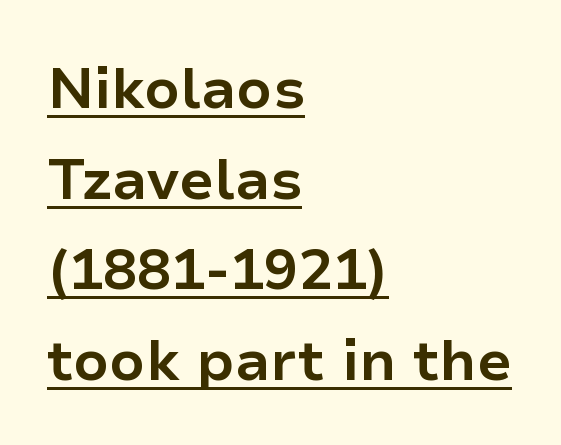
{"serif": "no", "italic": "no", "bold": "yes", "weight": "bold", "width": "normal", "stroke_contrast": "low", "x_height": "medium", "monospaced": "no", "underline": "yes", "align": "left", "line_spacing": "normal", "line_spacing_ratio": 1.59, "letter_spacing": "normal", "letter_spacing_em": 0.0, "glyph_px": 57}
